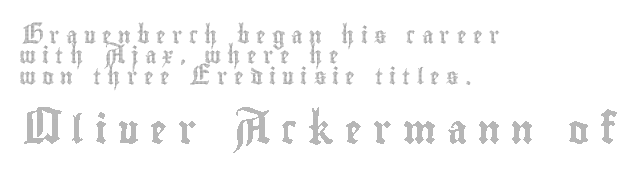
{"italic": "no", "width": "condensed", "x_height": "small", "monospaced": "no", "underline": "no", "align": "left", "line_spacing": "normal", "line_spacing_ratio": 1.27, "letter_spacing": "wide", "letter_spacing_em": 0.39, "larger_block": "second", "size_ratio": 1.75, "glyph_px": 28}
